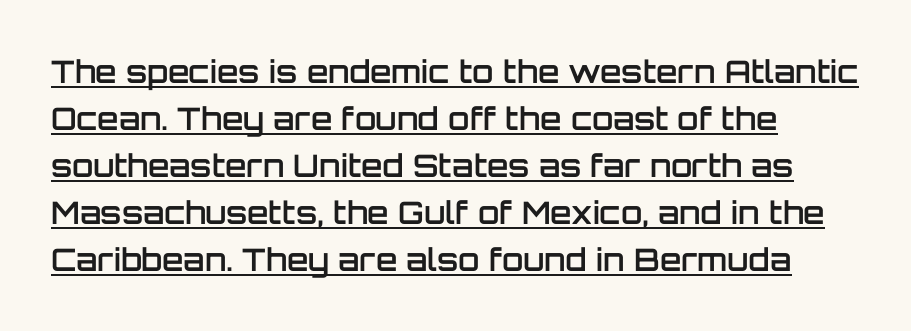
Vertical spacing — default. Quick note: not italic, upright. Each letter's strokes conclude bluntly, with no projecting serifs. Set as a demibold, roughly 600 on the weight scale. In CSS terms this would be text-align: left.
